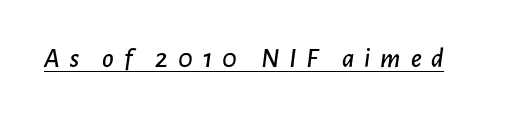
The glyphs are accompanied by a horizontal stroke just below them. Words appear elongated and porous because spacing is wide. Is this a fixed-width face? No — the glyphs have proportional, varying widths. The rendering applies a slant to the glyphs.
